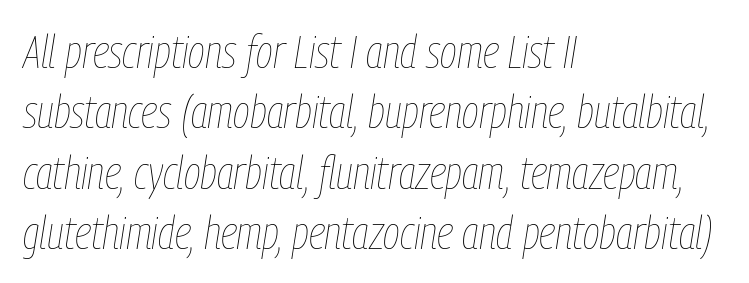
The image shows 46 px thin, condensed type, italic (leaning right); set left-aligned, normal line spacing (1.31x), normal letter spacing, not underlined; low stroke contrast and a medium x-height.
